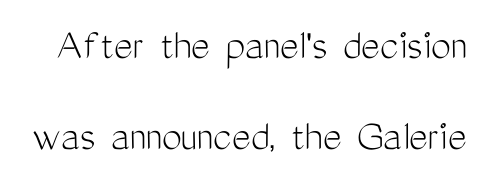
{"serif": "no", "italic": "no", "bold": "no", "weight": "light", "width": "condensed", "stroke_contrast": "medium", "x_height": "medium", "monospaced": "no", "underline": "no", "line_spacing": "loose", "line_spacing_ratio": 2.03, "letter_spacing": "normal", "letter_spacing_em": 0.0, "glyph_px": 45}
